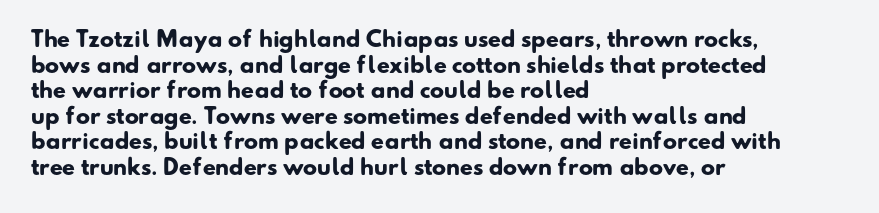
{"bold": "yes", "underline": "no", "align": "left", "line_spacing_ratio": 1.22, "letter_spacing": "normal", "letter_spacing_em": 0.0, "glyph_px": 21}
